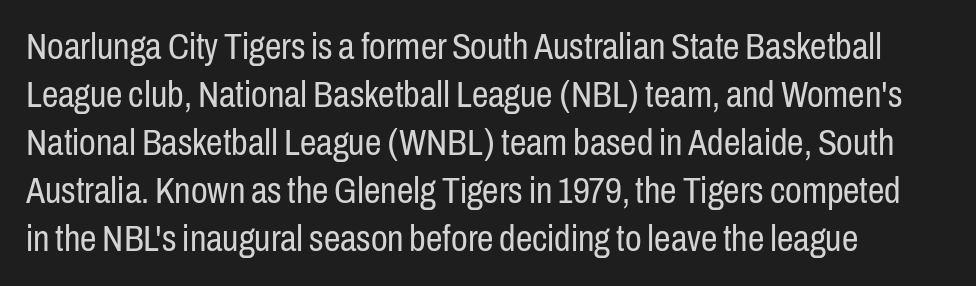
{"serif": "no", "italic": "no", "bold": "no", "weight": "regular", "width": "condensed", "stroke_contrast": "low", "x_height": "medium", "monospaced": "no", "underline": "no", "line_spacing": "normal", "line_spacing_ratio": 1.3, "letter_spacing": "normal", "letter_spacing_em": 0.0, "glyph_px": 37}
